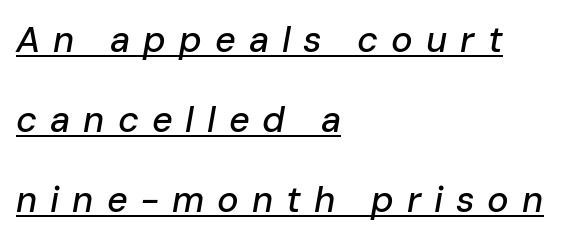
The image shows 36 px text type, italic (leaning right); set left-aligned, loose line spacing (2.22x), unusually wide letter spacing (+0.36 em), underlined; low stroke contrast and a medium x-height.
